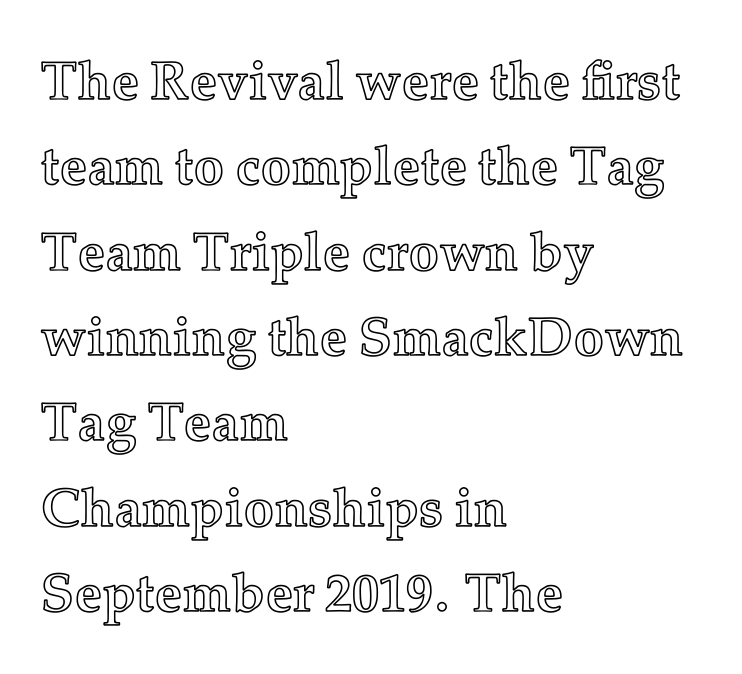
{"italic": "no", "width": "normal", "x_height": "medium", "monospaced": "no", "underline": "no", "align": "left", "line_spacing": "normal", "line_spacing_ratio": 1.58, "letter_spacing": "normal", "letter_spacing_em": 0.0, "glyph_px": 54}
